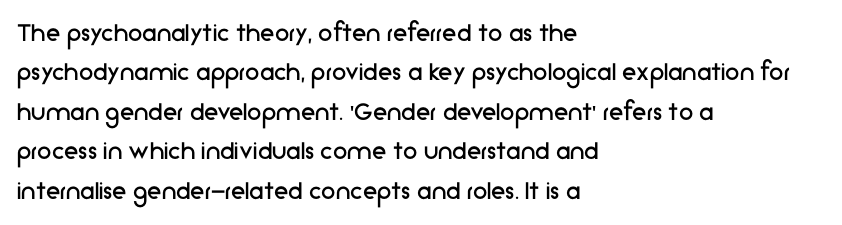
The image shows 29 px regular-weight sans-serif type, upright; set left-aligned, normal line spacing (1.36x), normal letter spacing, not underlined; low stroke contrast and a medium x-height.
